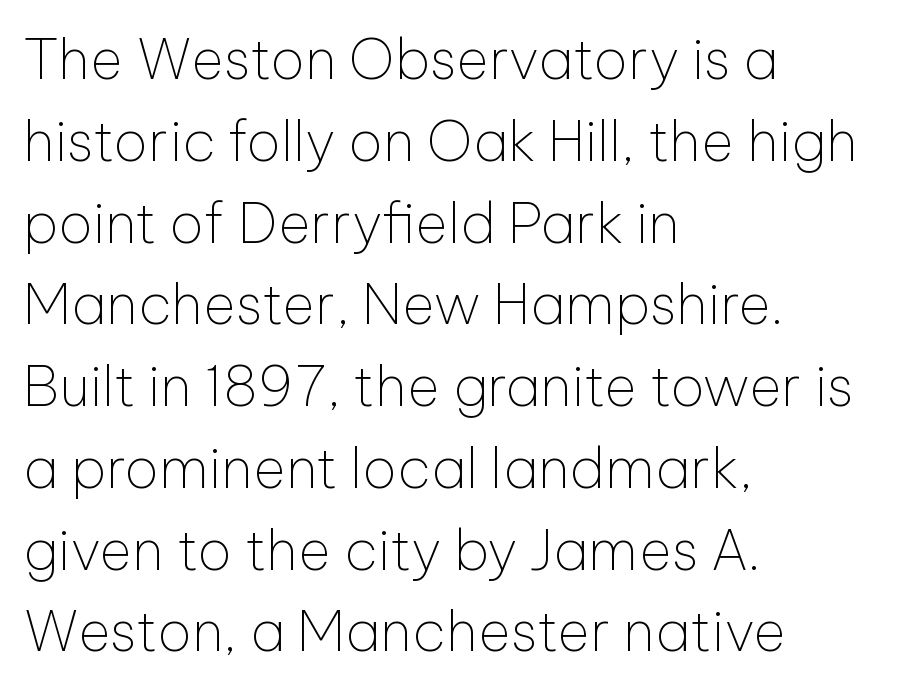
Q: Is the text bold? A: No.
Q: Is the text italic (slanted)? A: No, it is upright.
Q: Is the typeface a serif or a sans-serif typeface? A: Sans-serif.
Q: Is the text underlined? A: No.
Q: How is the paragraph aligned? A: Left-aligned.
Q: Is the spacing between letters normal or unusually wide? A: Normal.
Q: Is the spacing between lines tight, normal or loose? A: Normal.
Q: Width (condensed, normal, or wide)? A: Normal.
Q: Stroke contrast? A: Low.
Q: x-height? A: Medium.
Q: Monospaced? A: No.
